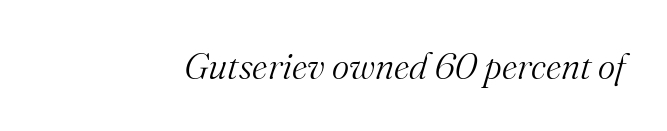
{"serif": "yes", "italic": "yes", "lean": "right", "slant_degrees": 16, "bold": "no", "weight": "light", "width": "normal", "stroke_contrast": "medium", "x_height": "small", "monospaced": "no", "underline": "no", "letter_spacing": "normal", "letter_spacing_em": 0.0, "glyph_px": 37}
